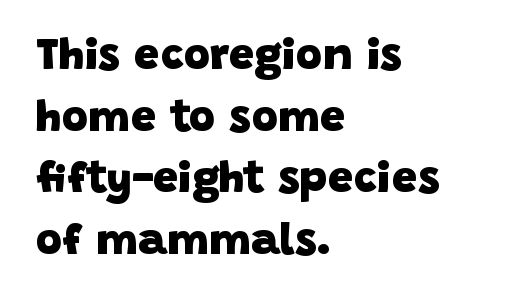
The image shows 45 px heavy sans-serif type; set left-aligned, normal line spacing (1.37x), normal letter spacing, not underlined; low stroke contrast and a large x-height.
